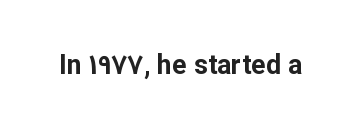
Q: Is the text bold? A: Yes.
Q: Is the text italic (slanted)? A: No, it is upright.
Q: Is the text underlined? A: No.
Q: Is the spacing between letters normal or unusually wide? A: Normal.
